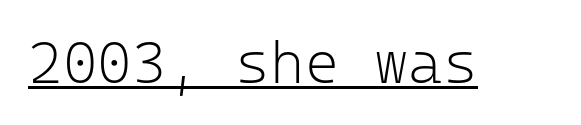
{"serif": "no", "italic": "no", "bold": "no", "weight": "light", "width": "normal", "stroke_contrast": "low", "x_height": "medium", "monospaced": "yes", "underline": "yes", "letter_spacing": "normal", "letter_spacing_em": 0.0, "glyph_px": 59}
